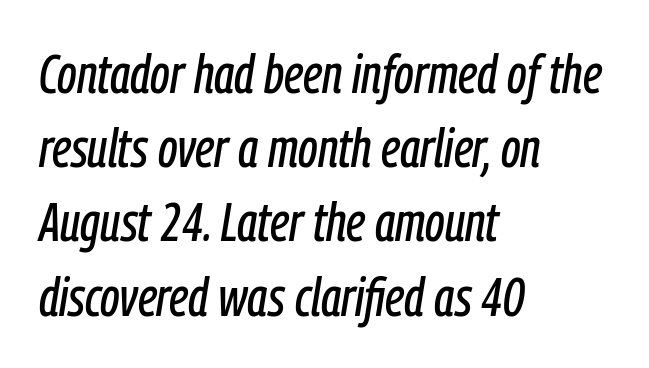
The image shows 55 px condensed type, italic (leaning right); set left-aligned, normal line spacing (1.35x), normal letter spacing, not underlined; low stroke contrast and a medium x-height.
